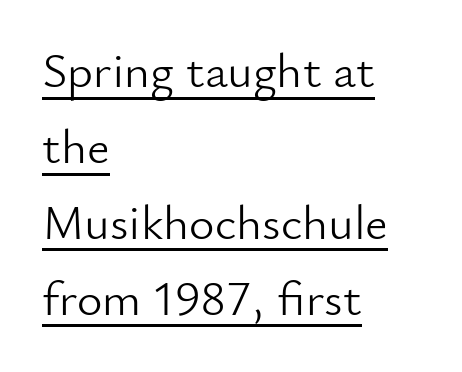
The image shows 49 px light sans-serif type, upright; set left-aligned, normal line spacing (1.55x), normal letter spacing, underlined; low stroke contrast and a small x-height.
